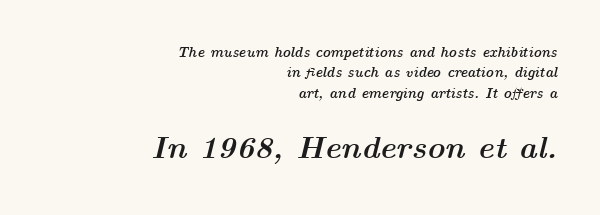
{"italic": "yes", "lean": "right", "slant_degrees": 14, "bold": "yes", "weight": "semibold", "width": "wide", "stroke_contrast": "medium", "x_height": "medium", "monospaced": "no", "underline": "no", "align": "right", "line_spacing": "normal", "line_spacing_ratio": 1.46, "letter_spacing": "normal", "letter_spacing_em": 0.0, "larger_block": "second", "size_ratio": 2.21, "glyph_px": 31}
